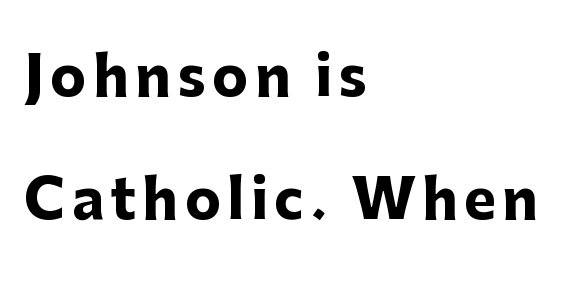
Q: Is the text bold? A: Yes.
Q: Is the text italic (slanted)? A: No, it is upright.
Q: Is the typeface a serif or a sans-serif typeface? A: Sans-serif.
Q: Is the text underlined? A: No.
Q: How is the paragraph aligned? A: Left-aligned.
Q: Is the spacing between lines tight, normal or loose? A: Loose.
Q: Width (condensed, normal, or wide)? A: Normal.
Q: Stroke contrast? A: Low.
Q: x-height? A: Medium.
Q: Monospaced? A: No.
